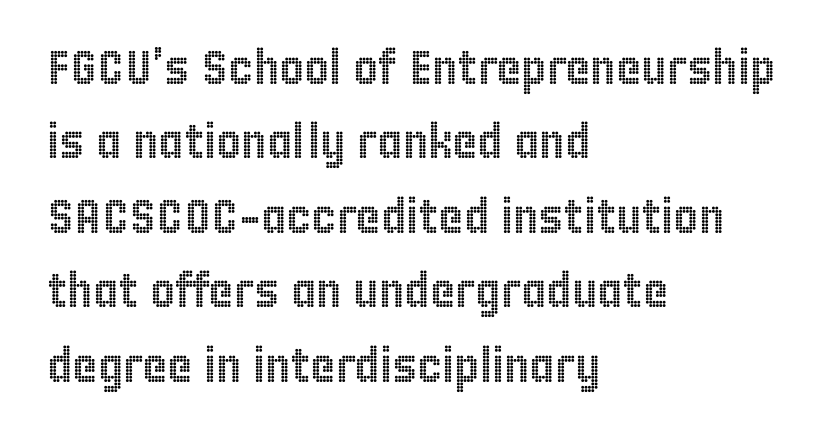
{"italic": "no", "width": "condensed", "x_height": "large", "monospaced": "no", "underline": "no", "align": "left", "line_spacing": "normal", "line_spacing_ratio": 1.55, "letter_spacing": "normal", "letter_spacing_em": 0.0, "glyph_px": 48}
